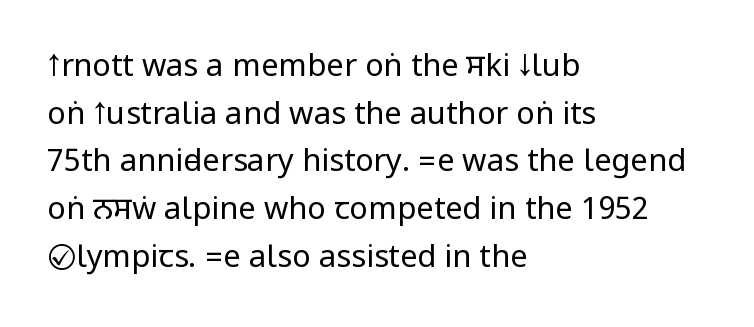
Is there any slant? The stems are plumb. No heavy texture on the line: the type isn't bold. Type without underlining. Line spacing here is normal. How are the letters spaced? Ordinarily, with no added tracking.
